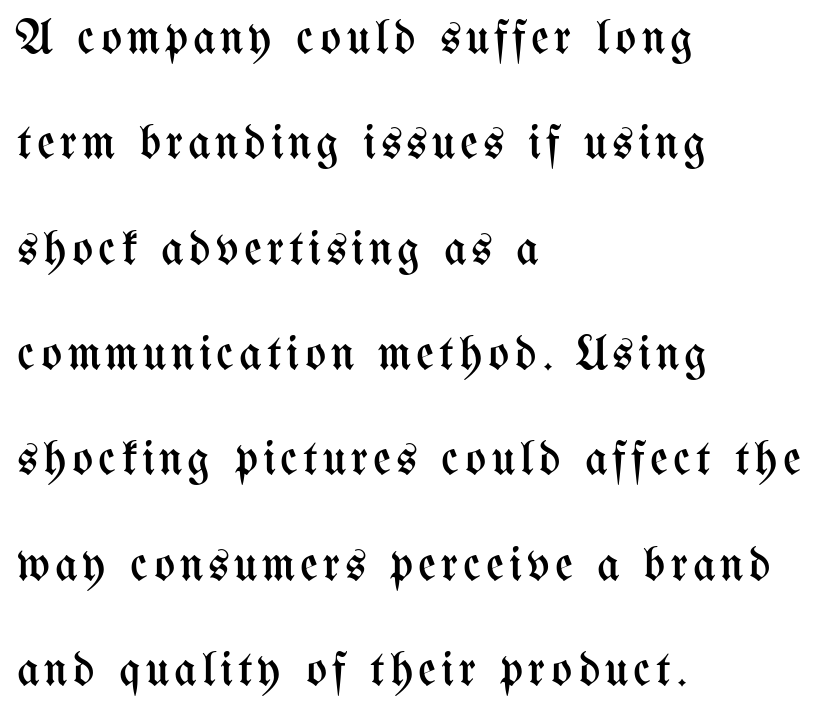
The image shows 49 px regular-weight, condensed type, upright; set left-aligned, loose line spacing (2.15x), not underlined; medium stroke contrast and a medium x-height.
